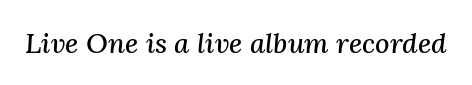
Q: Is the text italic (slanted)? A: Yes, it leans right by about 3 degrees.
Q: Is the typeface a serif or a sans-serif typeface? A: Serif.
Q: Is the text underlined? A: No.
Q: Is the spacing between letters normal or unusually wide? A: Normal.
Q: Width (condensed, normal, or wide)? A: Normal.
Q: Stroke contrast? A: Medium.
Q: x-height? A: Medium.
Q: Monospaced? A: No.
